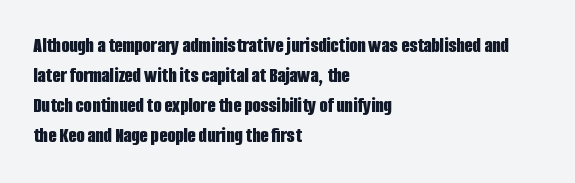
{"italic": "no", "bold": "yes", "underline": "no", "align": "left", "line_spacing": "normal", "line_spacing_ratio": 1.43, "letter_spacing": "normal", "letter_spacing_em": 0.0, "glyph_px": 21}
